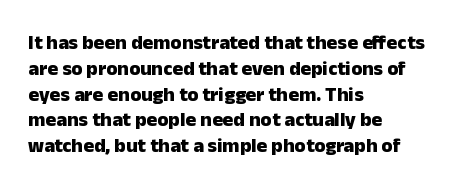
The image shows 20 px bold type, upright; set left-aligned, normal line spacing (1.29x), normal letter spacing, not underlined.
